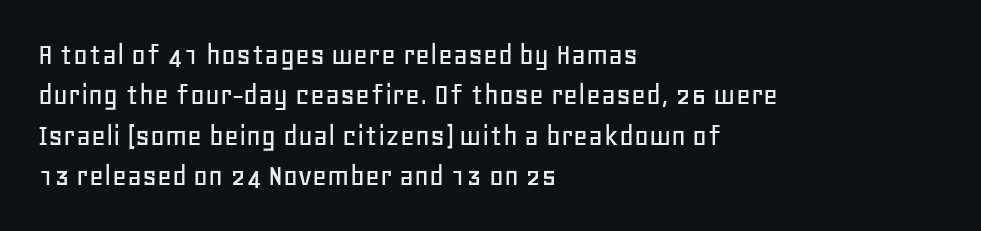
{"serif": "no", "italic": "no", "width": "normal", "stroke_contrast": "low", "x_height": "large", "monospaced": "no", "underline": "no", "align": "left", "line_spacing": "normal", "line_spacing_ratio": 1.26, "letter_spacing": "normal", "letter_spacing_em": 0.0, "glyph_px": 32}
